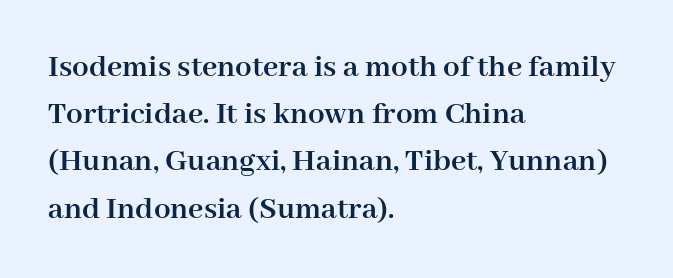
Q: Is the text bold? A: Yes.
Q: Is the text italic (slanted)? A: No, it is upright.
Q: Is the typeface a serif or a sans-serif typeface? A: Serif.
Q: Is the text underlined? A: No.
Q: How is the paragraph aligned? A: Left-aligned.
Q: Is the spacing between letters normal or unusually wide? A: Normal.
Q: Is the spacing between lines tight, normal or loose? A: Normal.
Q: Width (condensed, normal, or wide)? A: Normal.
Q: Stroke contrast? A: High.
Q: x-height? A: Medium.
Q: Monospaced? A: No.
